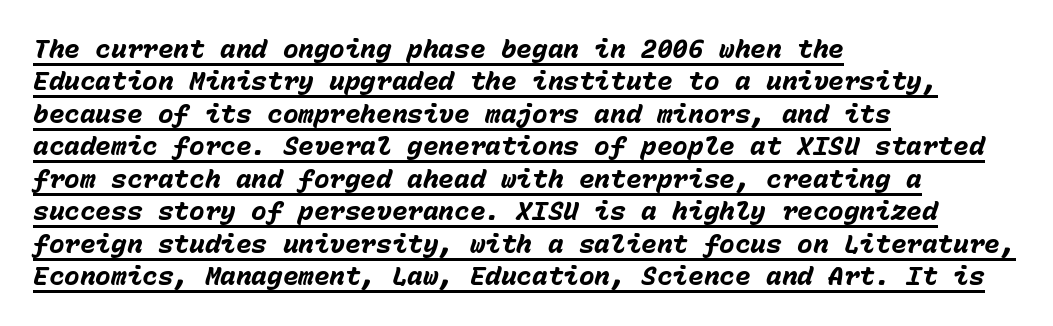
The image shows 26 px bold type, italic (leaning right); set left-aligned, normal line spacing (1.25x), normal letter spacing, underlined.
